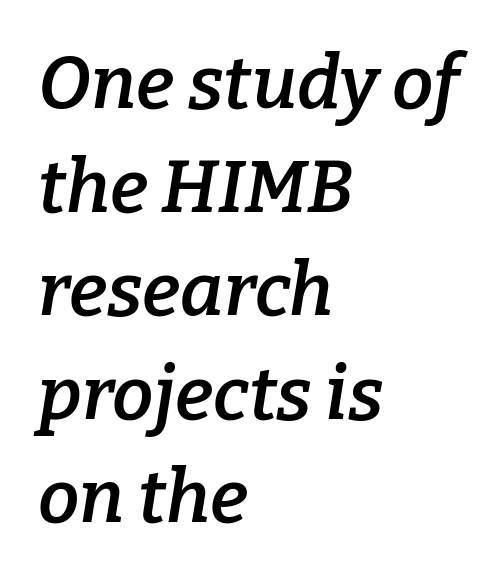
Normally led — the rows are evenly, conventionally spaced. Only glyphs here, with clear space below each row. Typeset ragged right — the left edge is the straight one. Each word holds together tightly as a unit, with standard inter-letter gaps. Stroke terminals: seriffed. On the weight axis this lands at semibold, roughly 600.
